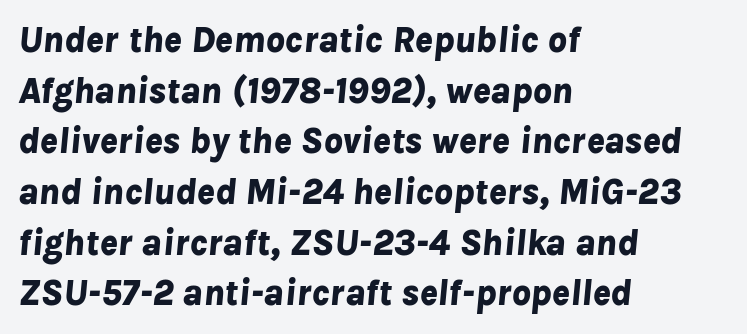
The baseline area is clear. Style check: oblique. Standard letterfit; no display-style spreading of the glyphs. A normal amount of white space separates one row of letters from the next. Note the varied advance widths — an 'i' is clearly narrower than an 'm'. Look at the stroke-to-counter ratio: heavy, a bold.
